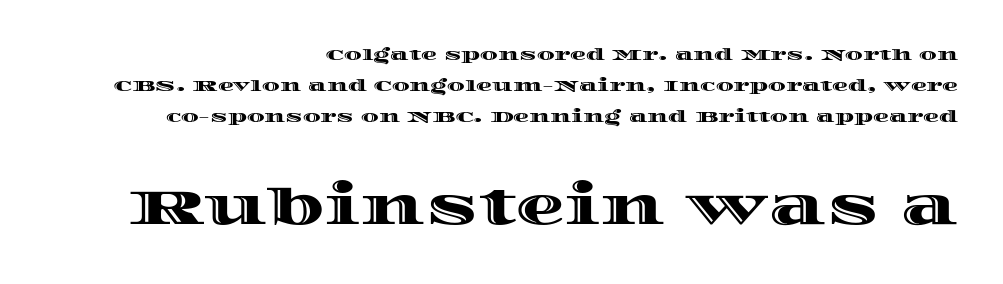
The image shows 49 px wide type, upright; set right-aligned, loose line spacing (1.95x), normal letter spacing, not underlined; the second (bottom) block is 3.06x larger; a large x-height.
